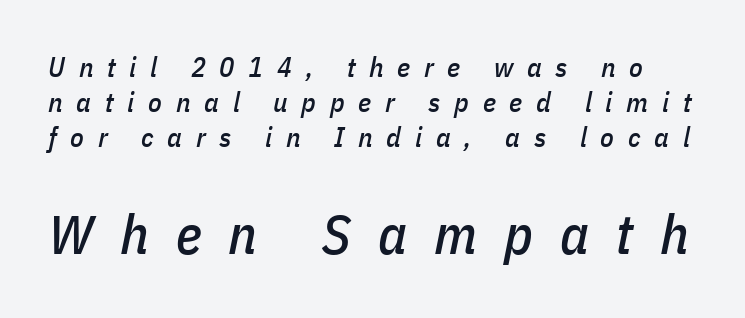
The image shows 55 px condensed type, italic (leaning right); set normal line spacing (1.25x), unusually wide letter spacing (+0.49 em), not underlined; the second (bottom) block is 1.96x larger; low stroke contrast and a medium x-height.
